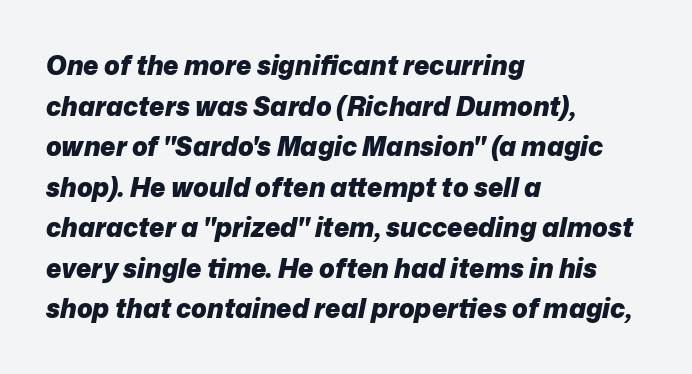
The image shows 26 px bold type, italic (leaning right); set left-aligned, normal line spacing (1.56x), normal letter spacing, not underlined.
